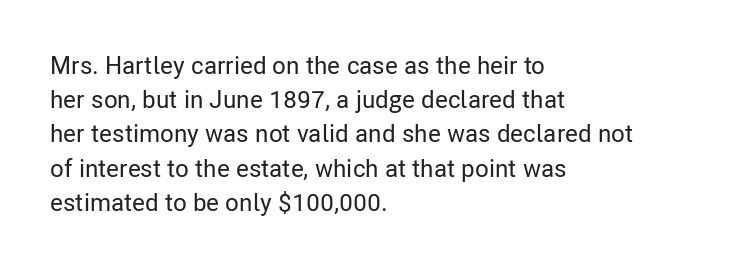
{"italic": "no", "underline": "no", "align": "left", "line_spacing": "normal", "line_spacing_ratio": 1.37, "letter_spacing": "normal", "letter_spacing_em": 0.0, "glyph_px": 25}
